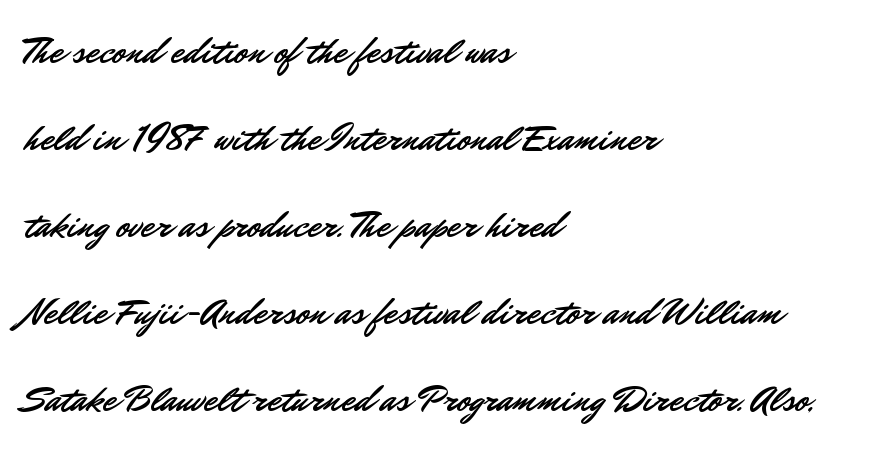
{"serif": "no", "width": "normal", "stroke_contrast": "low", "x_height": "small", "monospaced": "no", "underline": "no", "align": "left", "line_spacing": "loose", "line_spacing_ratio": 2.29, "letter_spacing": "normal", "letter_spacing_em": 0.0, "glyph_px": 38}
